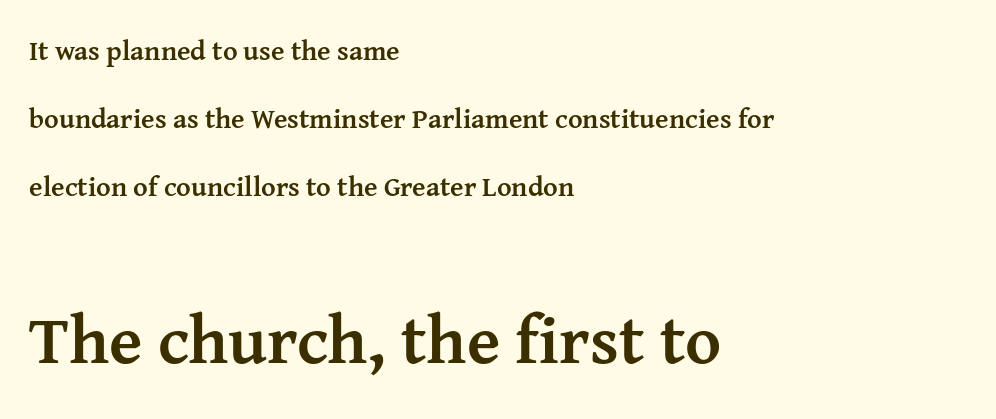
Q: Is the text bold? A: Yes.
Q: Is the text italic (slanted)? A: No, it is upright.
Q: Is the typeface a serif or a sans-serif typeface? A: Serif.
Q: Is the text underlined? A: No.
Q: How is the paragraph aligned? A: Left-aligned.
Q: Is the spacing between letters normal or unusually wide? A: Normal.
Q: Is the spacing between lines tight, normal or loose? A: Loose.
Q: Which block of text is set in a larger size, the first (top) or the second (bottom)? A: The second (bottom) one.
Q: Width (condensed, normal, or wide)? A: Normal.
Q: Stroke contrast? A: Medium.
Q: x-height? A: Medium.
Q: Monospaced? A: No.
